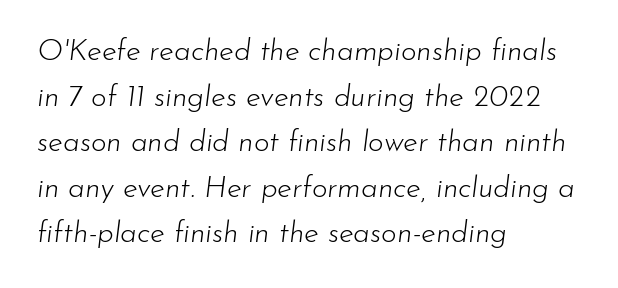
{"italic": "yes", "lean": "right", "slant_degrees": 7, "bold": "no", "weight": "light", "width": "normal", "stroke_contrast": "low", "x_height": "small", "monospaced": "no", "underline": "no", "align": "left", "line_spacing": "normal", "line_spacing_ratio": 1.52, "letter_spacing": "normal", "letter_spacing_em": 0.0, "glyph_px": 30}
